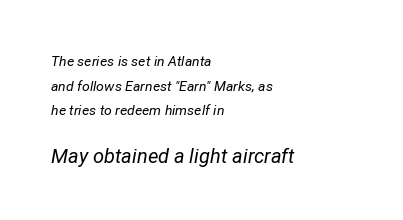
{"italic": "yes", "lean": "right", "slant_degrees": 12, "bold": "no", "underline": "no", "align": "left", "line_spacing_ratio": 1.76, "letter_spacing": "normal", "letter_spacing_em": 0.0, "larger_block": "second", "size_ratio": 1.43, "glyph_px": 20}
